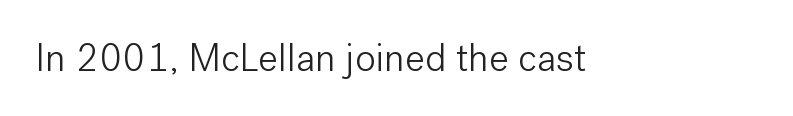
{"serif": "no", "italic": "no", "bold": "no", "weight": "light", "width": "normal", "stroke_contrast": "low", "x_height": "medium", "monospaced": "no", "underline": "no", "letter_spacing": "normal", "letter_spacing_em": 0.0, "glyph_px": 39}
